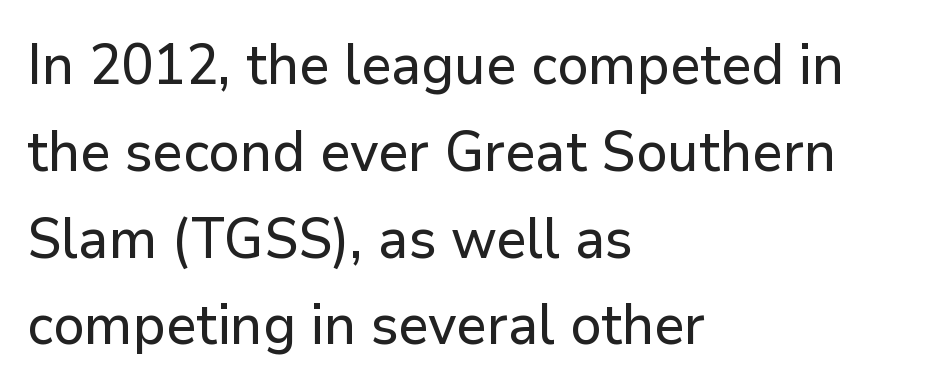
Letter spacing: default. The setting favours the left margin, as ordinary paragraphs usually do. A clean baseline with only descenders dipping below it. The font's upright variant was chosen for this text.
